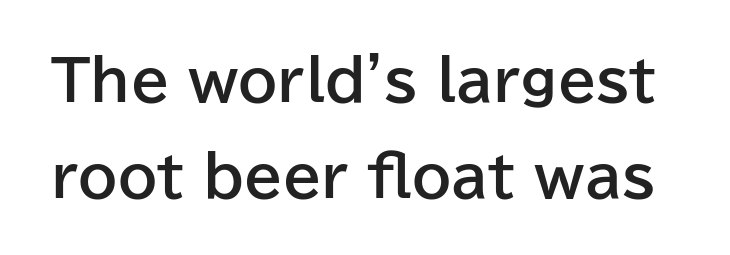
Q: Is the text bold? A: Yes.
Q: Is the text italic (slanted)? A: No, it is upright.
Q: Is the typeface a serif or a sans-serif typeface? A: Sans-serif.
Q: Is the text underlined? A: No.
Q: Is the spacing between letters normal or unusually wide? A: Normal.
Q: Width (condensed, normal, or wide)? A: Normal.
Q: Stroke contrast? A: Low.
Q: x-height? A: Medium.
Q: Monospaced? A: No.
